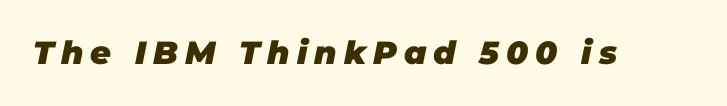
The letters are spread apart with noticeably loose tracking. Heft: maximum for text — a bold. Just letters on the line, the space beneath them empty. Here the designer chose a conventional face with non-uniform glyph widths. This is oblique type, the kind used for emphasis or titles.
